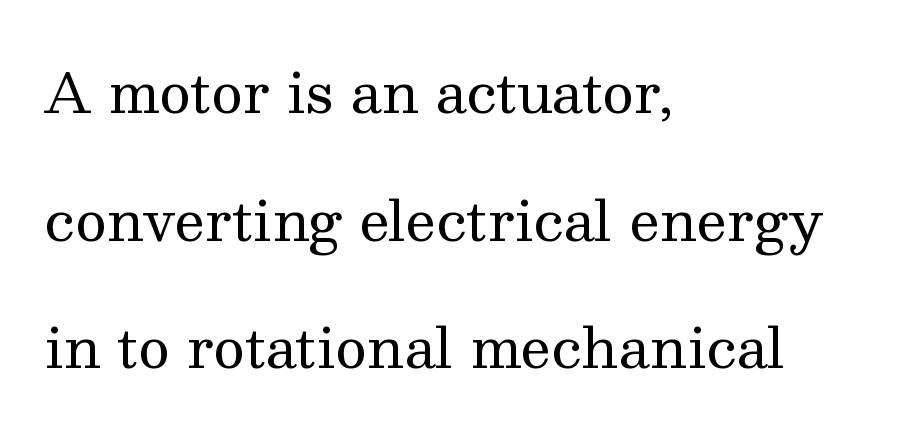
Compared with typical paragraphs, the rows here are farther apart. This is not heavy type; no bold has been used. The specimen reads as upright at a glance. These lines stack with their left ends in a neat column. Short note: letters normally spaced.
